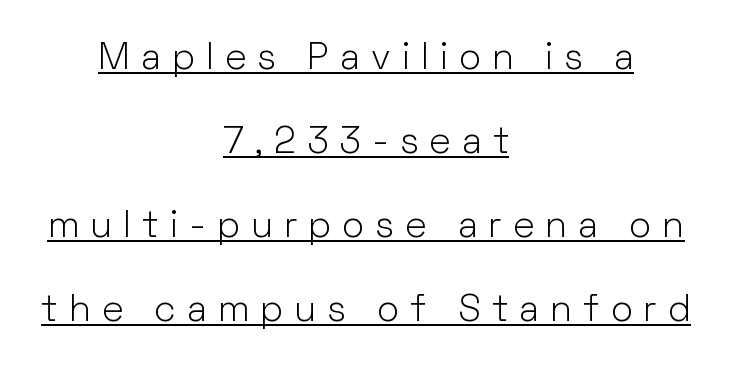
The image shows 37 px light sans-serif type, upright; set centered, loose line spacing (2.27x), unusually wide letter spacing (+0.3 em), underlined; low stroke contrast and a medium x-height.
